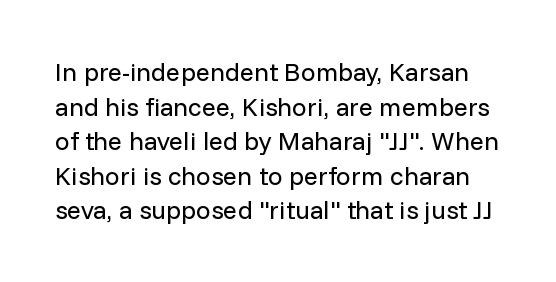
Q: Is the text bold? A: No.
Q: Is the text italic (slanted)? A: No, it is upright.
Q: Is the text underlined? A: No.
Q: Is the spacing between letters normal or unusually wide? A: Normal.
Q: Is the spacing between lines tight, normal or loose? A: Normal.
